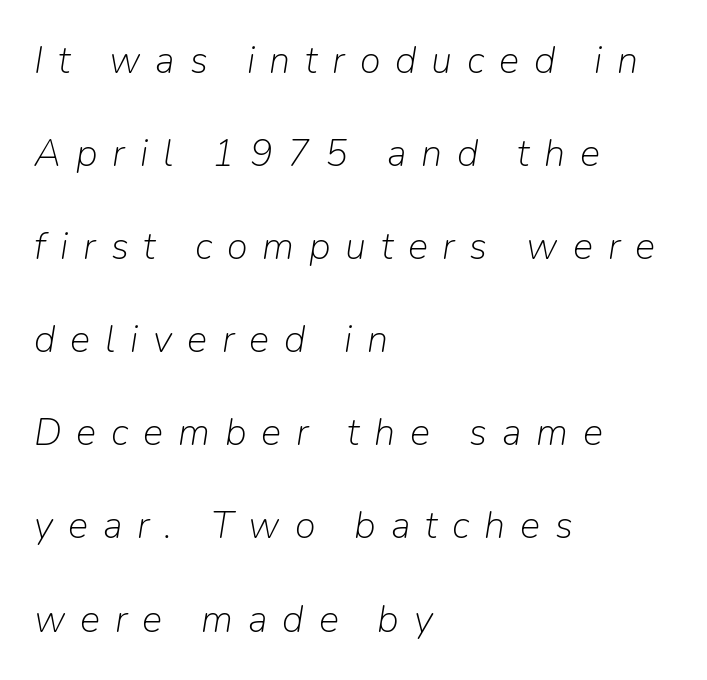
The image shows 38 px light type, italic (leaning right); set left-aligned, loose line spacing (2.45x), unusually wide letter spacing (+0.39 em), not underlined; low stroke contrast and a medium x-height.
